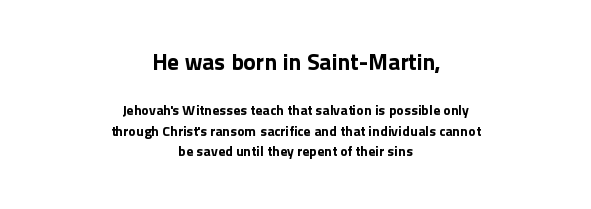
The rendering shrinks the type as you move from the upper chunk to the lower. Teacher's note: observe the equal gaps on both sides — that is centered alignment. When letters stand straight like this, we call the style roman or upright. Notice how thick the strokes are: this is what a full bold looks like. Decoration check: the copy has no underline.
